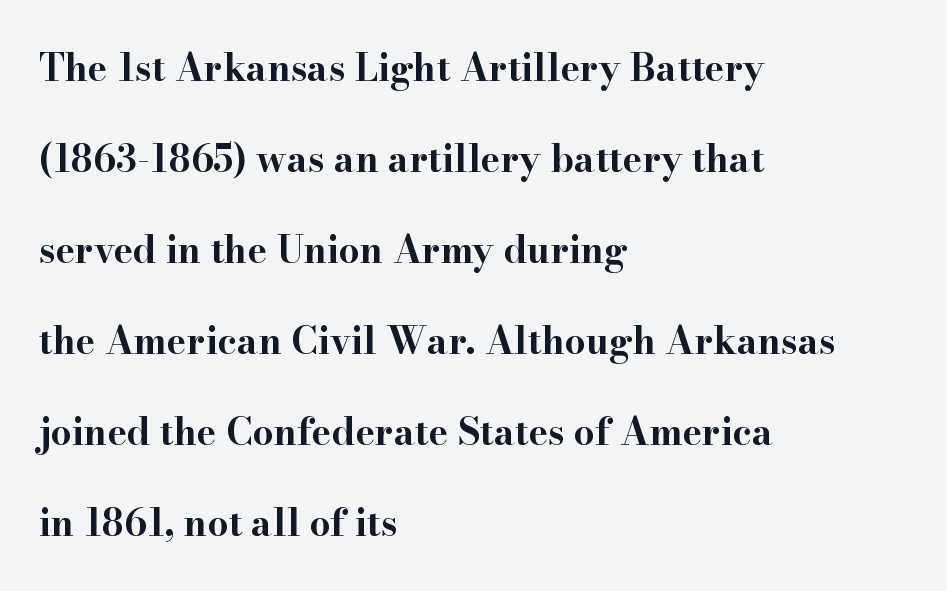
The image shows 37 px bold, wide serif type, upright; set left-aligned, loose line spacing (2.46x), normal letter spacing, not underlined; high stroke contrast and a small x-height.
